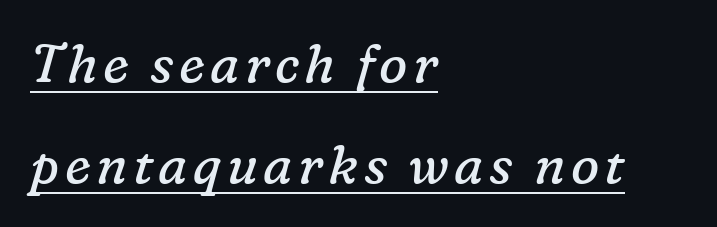
Q: Is the text bold? A: No.
Q: Is the text italic (slanted)? A: Yes, it leans right by about 16 degrees.
Q: Is the typeface a serif or a sans-serif typeface? A: Serif.
Q: Is the text underlined? A: Yes.
Q: How is the paragraph aligned? A: Left-aligned.
Q: Is the spacing between lines tight, normal or loose? A: Loose.
Q: Width (condensed, normal, or wide)? A: Normal.
Q: Stroke contrast? A: Low.
Q: x-height? A: Medium.
Q: Monospaced? A: No.
